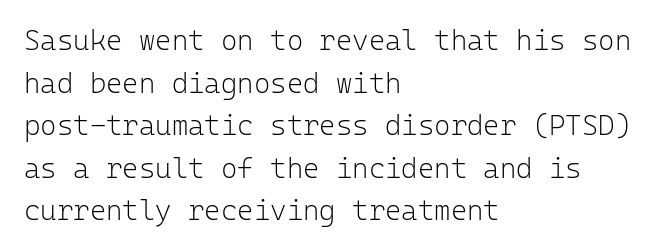
Q: Is the text bold? A: No.
Q: Is the text italic (slanted)? A: No, it is upright.
Q: Is the typeface a serif or a sans-serif typeface? A: Sans-serif.
Q: Is the text underlined? A: No.
Q: How is the paragraph aligned? A: Left-aligned.
Q: Is the spacing between letters normal or unusually wide? A: Normal.
Q: Is the spacing between lines tight, normal or loose? A: Normal.
Q: Width (condensed, normal, or wide)? A: Normal.
Q: Stroke contrast? A: Low.
Q: x-height? A: Medium.
Q: Monospaced? A: Yes.
